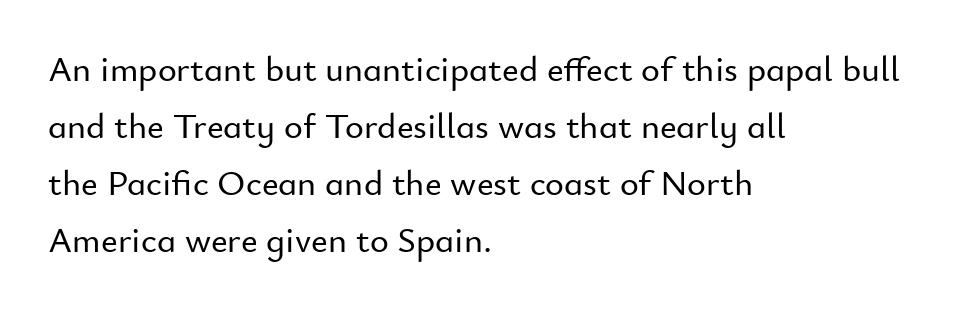
The image shows 36 px sans-serif type, upright; set left-aligned, normal line spacing (1.58x), normal letter spacing, not underlined; low stroke contrast and a small x-height.
